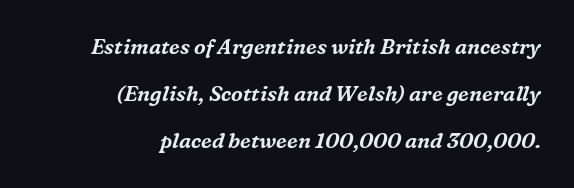
Q: Is the text italic (slanted)? A: Yes, it leans right by about 16 degrees.
Q: Is the text underlined? A: No.
Q: How is the paragraph aligned? A: Right-aligned.
Q: Is the spacing between letters normal or unusually wide? A: Normal.
Q: Is the spacing between lines tight, normal or loose? A: Loose.
